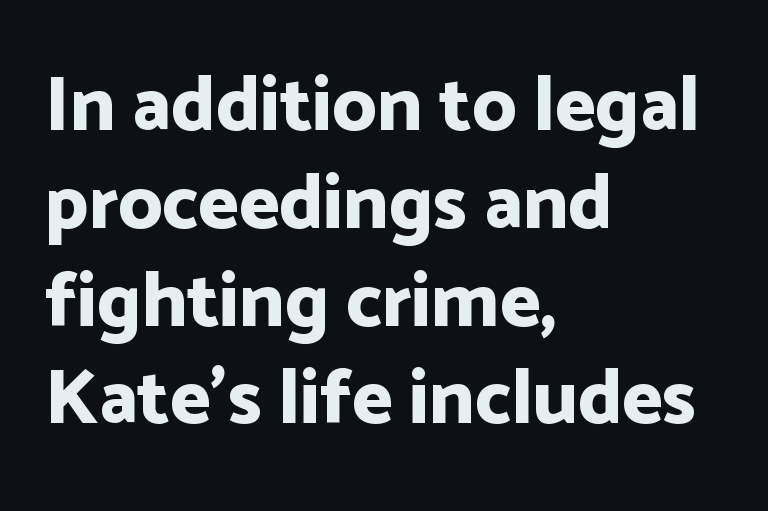
Letters rest on an invisible, unmarked baseline. Normally led — the rows are evenly, conventionally spaced. Nobody touched the tracking dial on this one. Italic: no, the glyphs are upright roman.
